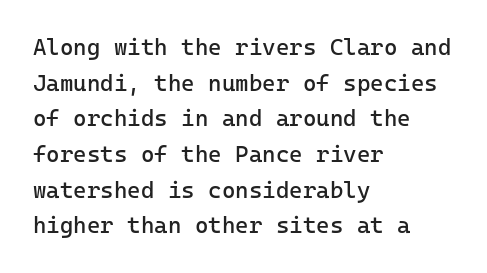
The image shows 23 px text type, upright; set left-aligned, normal line spacing (1.55x), normal letter spacing, not underlined.
